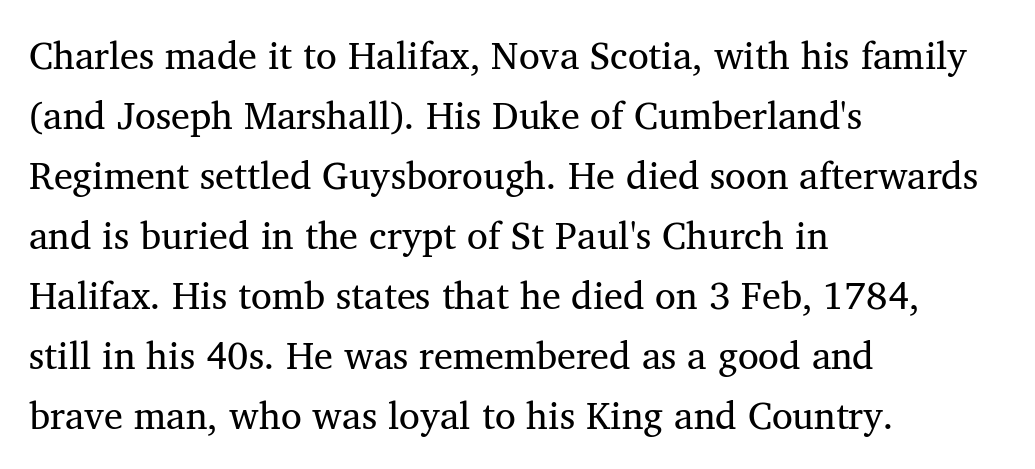
Q: Is the text bold? A: No.
Q: Is the text italic (slanted)? A: No, it is upright.
Q: Is the typeface a serif or a sans-serif typeface? A: Serif.
Q: Is the text underlined? A: No.
Q: How is the paragraph aligned? A: Left-aligned.
Q: Is the spacing between letters normal or unusually wide? A: Normal.
Q: Is the spacing between lines tight, normal or loose? A: Normal.
Q: Width (condensed, normal, or wide)? A: Normal.
Q: Stroke contrast? A: Medium.
Q: x-height? A: Medium.
Q: Monospaced? A: No.
